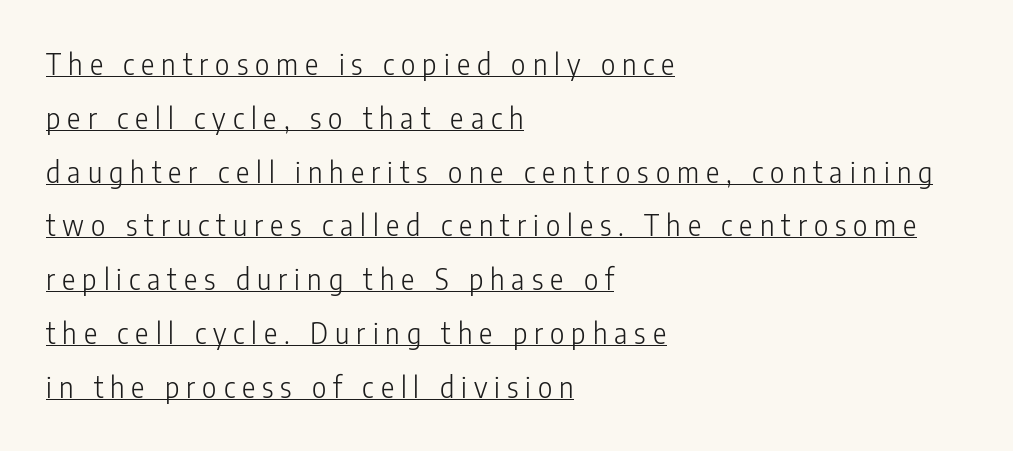
{"serif": "no", "italic": "no", "bold": "no", "weight": "light", "width": "condensed", "stroke_contrast": "low", "x_height": "medium", "monospaced": "no", "underline": "yes", "align": "left", "line_spacing": "loose", "line_spacing_ratio": 1.92, "letter_spacing": "wide", "letter_spacing_em": 0.25, "glyph_px": 28}
